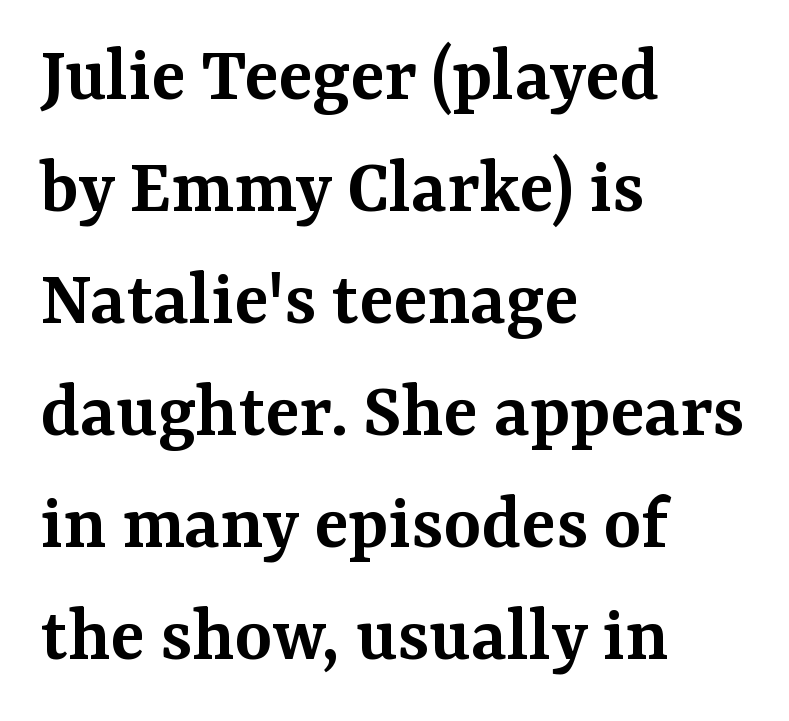
Q: Is the text bold? A: Semi-bold.
Q: Is the text italic (slanted)? A: No, it is upright.
Q: Is the typeface a serif or a sans-serif typeface? A: Serif.
Q: Is the text underlined? A: No.
Q: How is the paragraph aligned? A: Left-aligned.
Q: Is the spacing between letters normal or unusually wide? A: Normal.
Q: Is the spacing between lines tight, normal or loose? A: Normal.
Q: Width (condensed, normal, or wide)? A: Normal.
Q: Stroke contrast? A: Medium.
Q: x-height? A: Medium.
Q: Monospaced? A: No.
